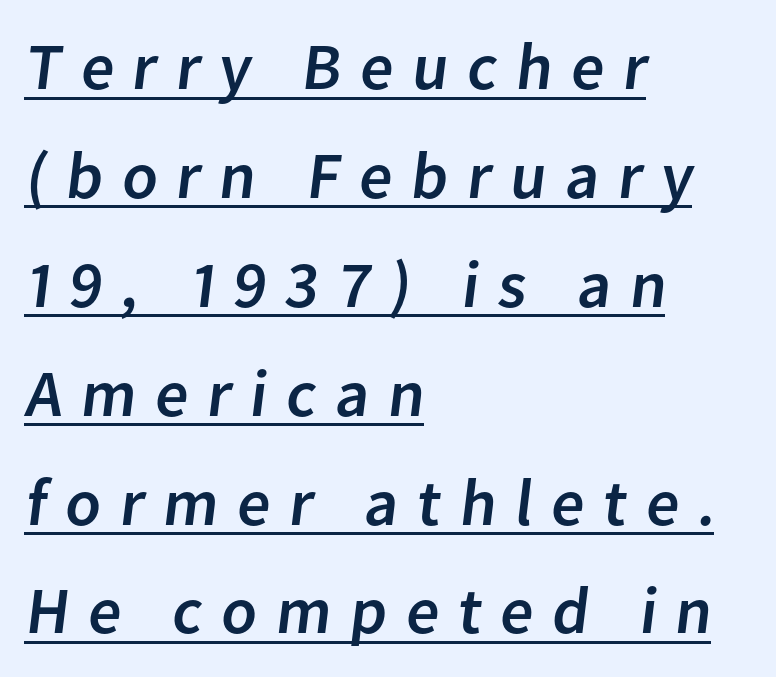
The image shows 66 px sans-serif type; set left-aligned, normal line spacing (1.65x), unusually wide letter spacing (+0.28 em), underlined; low stroke contrast and a medium x-height.
